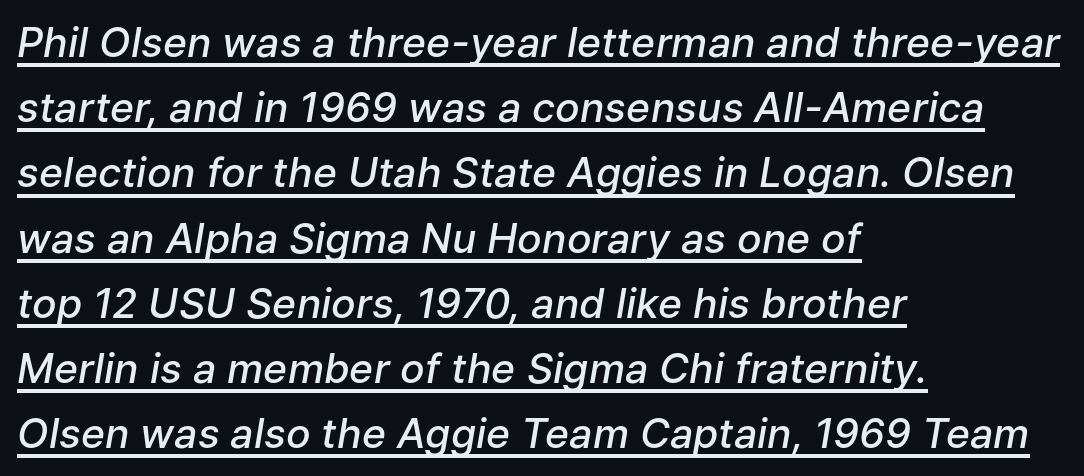
{"italic": "yes", "lean": "right", "slant_degrees": 9, "bold": "semi", "weight": "semibold", "width": "normal", "stroke_contrast": "low", "x_height": "medium", "monospaced": "no", "underline": "yes", "align": "left", "line_spacing": "normal", "line_spacing_ratio": 1.59, "letter_spacing": "normal", "letter_spacing_em": 0.0, "glyph_px": 41}
